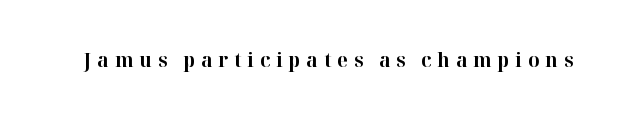
The image shows 20 px bold type, upright; set unusually wide letter spacing (+0.3 em), not underlined.
